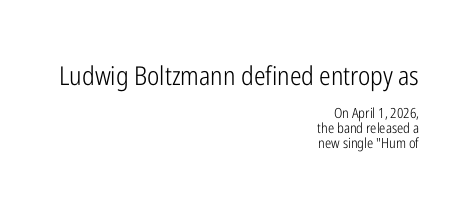
The image shows 26 px text type, upright; set right-aligned, tight line spacing (1.07x), normal letter spacing, not underlined; the first (top) block is 1.86x larger.
